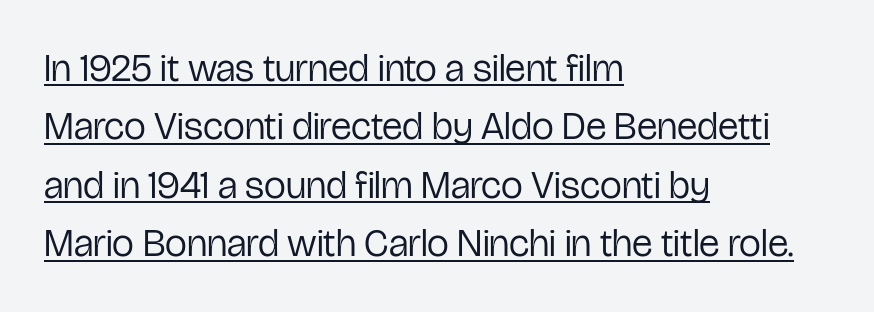
{"serif": "no", "italic": "no", "bold": "no", "weight": "regular", "width": "condensed", "stroke_contrast": "low", "x_height": "medium", "monospaced": "no", "underline": "yes", "align": "left", "line_spacing": "normal", "line_spacing_ratio": 1.5, "letter_spacing": "normal", "letter_spacing_em": 0.0, "glyph_px": 39}
